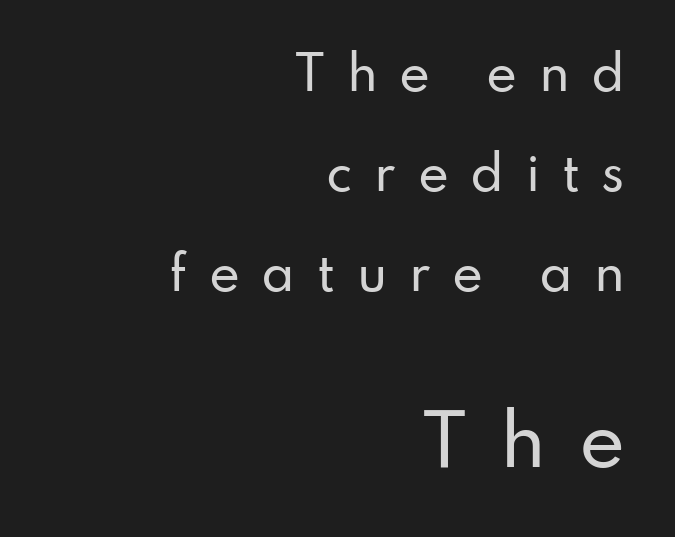
The image shows 70 px sans-serif type, upright; set right-aligned, loose line spacing (2.13x), unusually wide letter spacing (+0.46 em), not underlined; the second (bottom) block is 1.49x larger; low stroke contrast and a small x-height.
